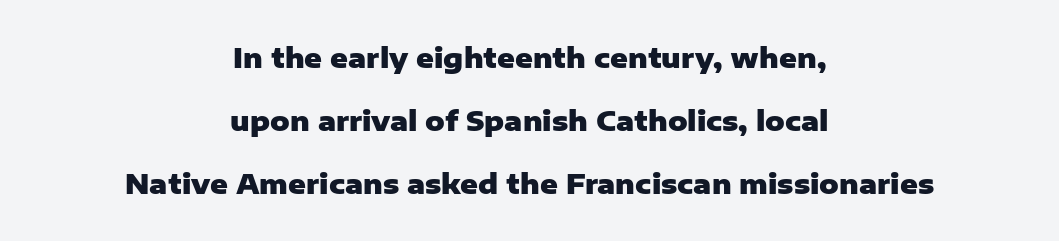
Q: Is the text bold? A: Yes.
Q: Is the text italic (slanted)? A: No, it is upright.
Q: Is the text underlined? A: No.
Q: How is the paragraph aligned? A: Centered.
Q: Is the spacing between letters normal or unusually wide? A: Normal.
Q: Is the spacing between lines tight, normal or loose? A: Loose.
